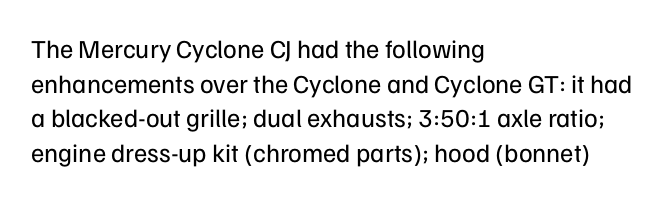
{"italic": "no", "bold": "no", "underline": "no", "align": "left", "line_spacing": "normal", "line_spacing_ratio": 1.33, "letter_spacing": "normal", "letter_spacing_em": 0.0, "glyph_px": 26}
